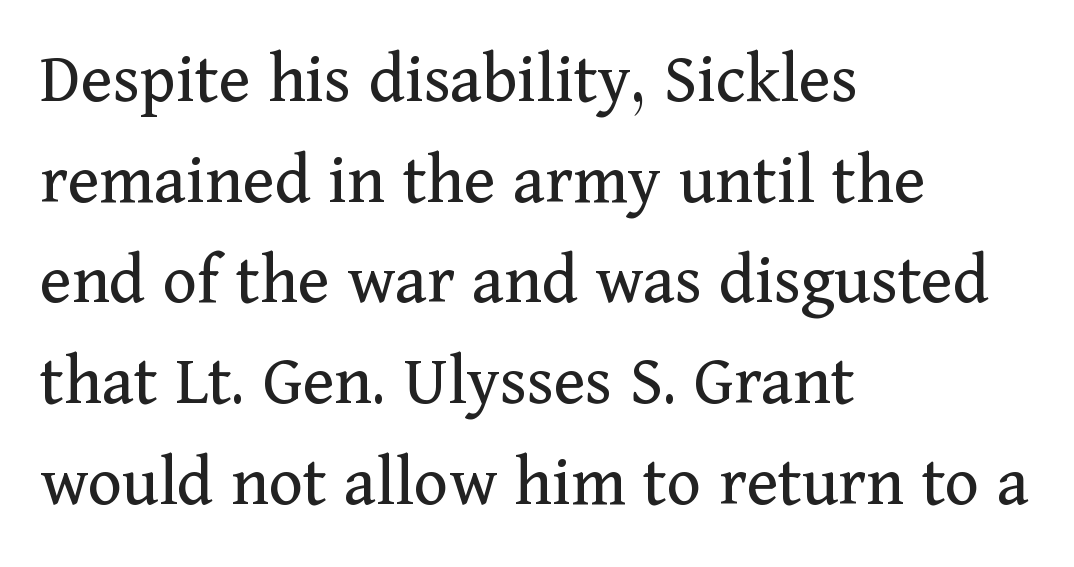
The image shows 73 px regular-weight serif type, upright; set left-aligned, normal line spacing (1.38x), normal letter spacing, not underlined; medium stroke contrast and a medium x-height.
